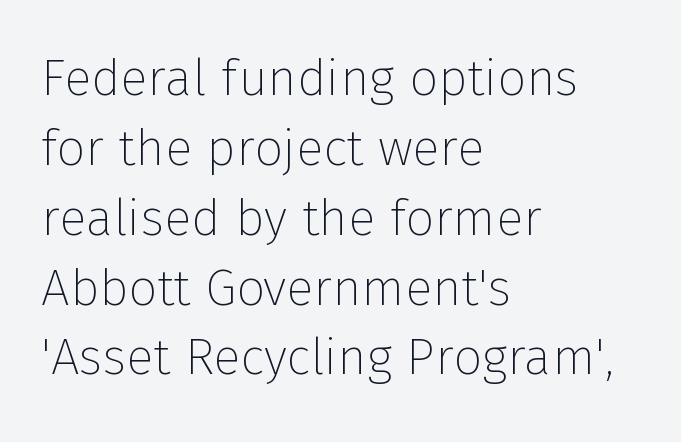
Q: Is the text bold? A: No.
Q: Is the text italic (slanted)? A: No, it is upright.
Q: Is the typeface a serif or a sans-serif typeface? A: Sans-serif.
Q: Is the text underlined? A: No.
Q: How is the paragraph aligned? A: Left-aligned.
Q: Is the spacing between letters normal or unusually wide? A: Normal.
Q: Is the spacing between lines tight, normal or loose? A: Normal.
Q: Width (condensed, normal, or wide)? A: Normal.
Q: Stroke contrast? A: Low.
Q: x-height? A: Medium.
Q: Monospaced? A: No.
